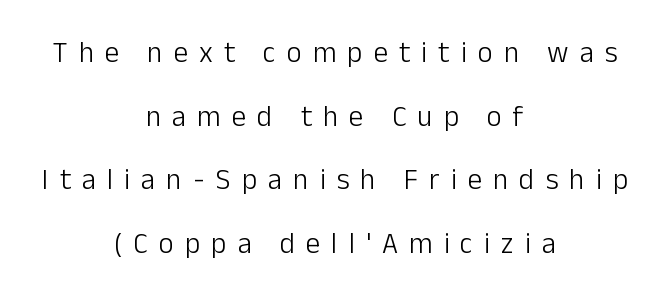
Q: Is the text bold? A: No.
Q: Is the text italic (slanted)? A: No, it is upright.
Q: Is the typeface a serif or a sans-serif typeface? A: Sans-serif.
Q: Is the text underlined? A: No.
Q: How is the paragraph aligned? A: Centered.
Q: Is the spacing between letters normal or unusually wide? A: Unusually wide.
Q: Is the spacing between lines tight, normal or loose? A: Loose.
Q: Width (condensed, normal, or wide)? A: Normal.
Q: Stroke contrast? A: Low.
Q: x-height? A: Medium.
Q: Monospaced? A: No.
